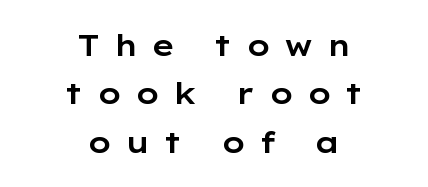
The specimen reads as upright at a glance. A normal amount of white space separates one row of letters from the next. The gaps between neighbouring characters are conspicuously large. The passage is arranged like a title page — every line centered.
